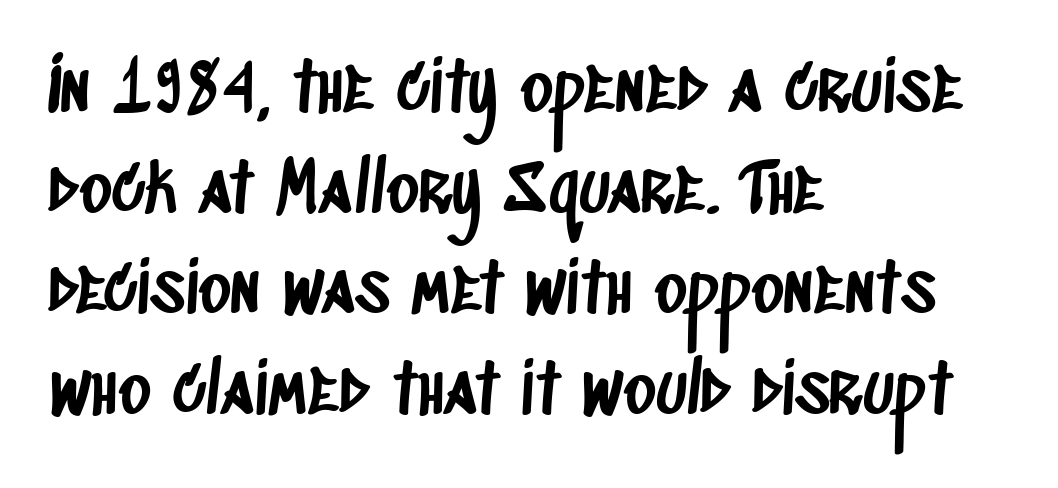
Check where the strokes stop: nothing finishes them off — pure sans. The vertical gap from one line to the next is medium. Nobody touched the tracking dial on this one. Nobody drew a line under any word here. In CSS terms this would be text-align: left.
